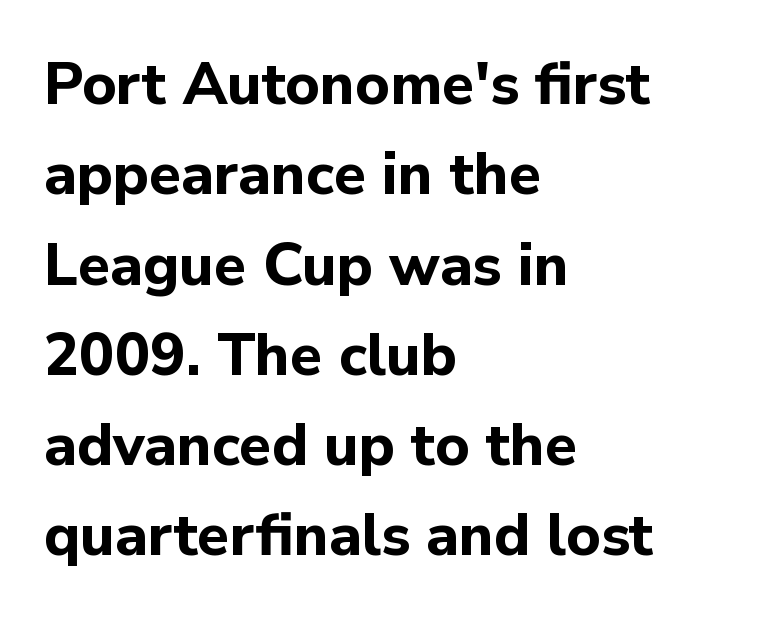
Q: Is the text bold? A: Yes.
Q: Is the text italic (slanted)? A: No, it is upright.
Q: Is the typeface a serif or a sans-serif typeface? A: Sans-serif.
Q: Is the text underlined? A: No.
Q: How is the paragraph aligned? A: Left-aligned.
Q: Is the spacing between letters normal or unusually wide? A: Normal.
Q: Is the spacing between lines tight, normal or loose? A: Normal.
Q: Width (condensed, normal, or wide)? A: Normal.
Q: Stroke contrast? A: Low.
Q: x-height? A: Medium.
Q: Monospaced? A: No.
